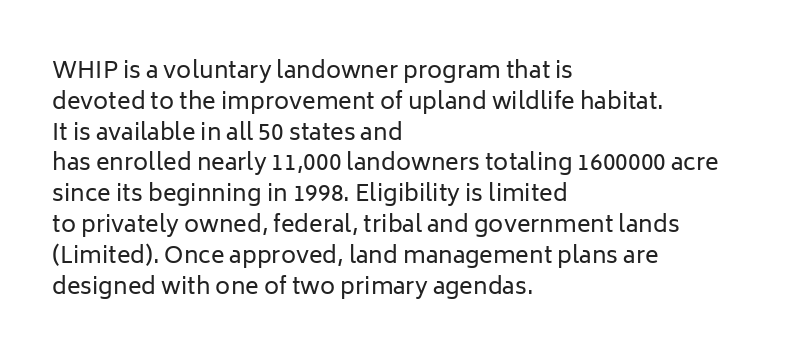
The image shows 23 px text type, upright; set left-aligned, normal line spacing (1.34x), normal letter spacing, not underlined.
